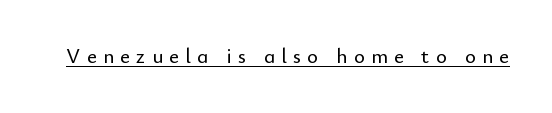
Q: Is the text italic (slanted)? A: No, it is upright.
Q: Is the text underlined? A: Yes.
Q: Is the spacing between letters normal or unusually wide? A: Unusually wide.
